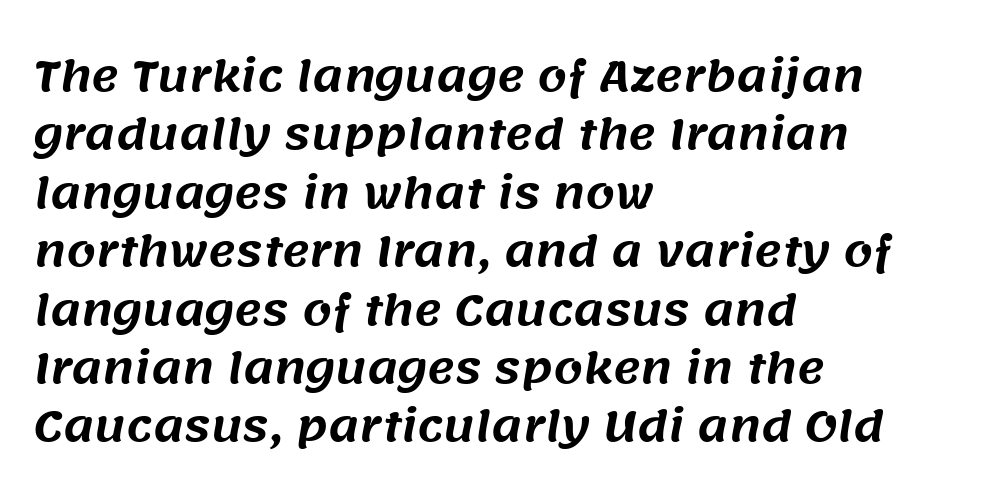
{"serif": "no", "width": "normal", "stroke_contrast": "medium", "x_height": "large", "monospaced": "no", "underline": "no", "align": "left", "line_spacing": "normal", "line_spacing_ratio": 1.39, "letter_spacing": "normal", "letter_spacing_em": 0.0, "glyph_px": 42}
